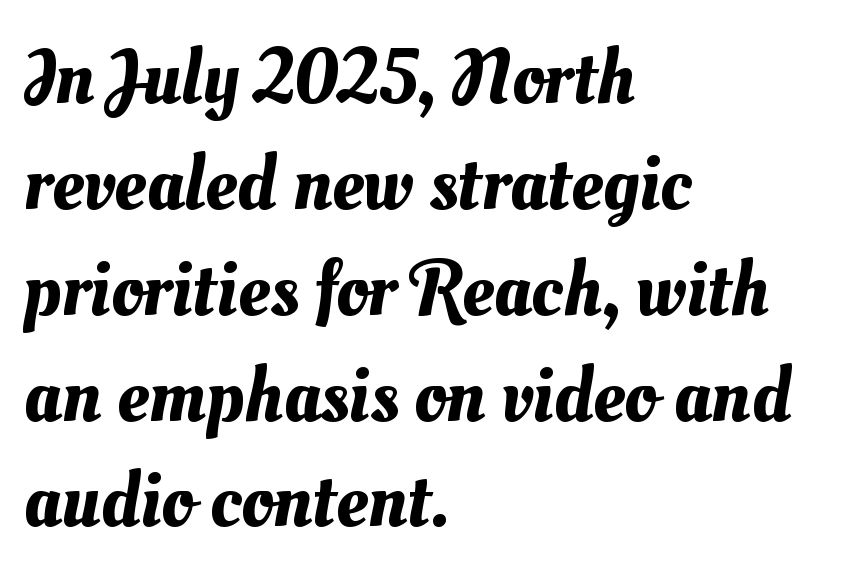
The image shows 79 px text type; set left-aligned, normal line spacing (1.34x), normal letter spacing, not underlined; medium stroke contrast and a small x-height.
